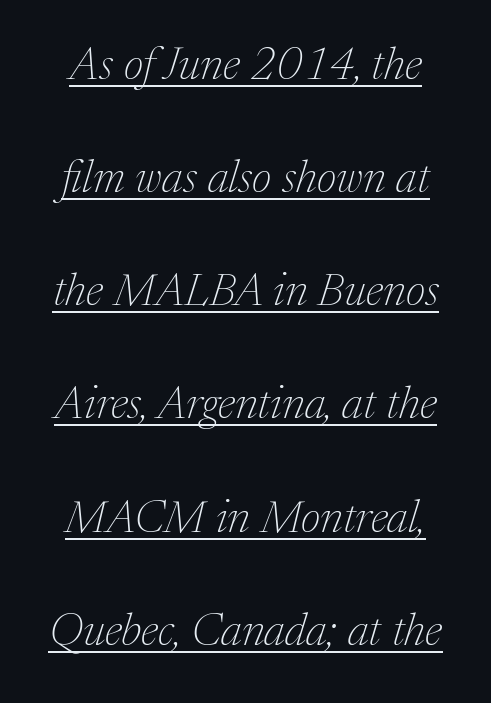
{"serif": "yes", "italic": "yes", "lean": "right", "slant_degrees": 17, "bold": "no", "weight": "thin", "width": "normal", "stroke_contrast": "medium", "x_height": "medium", "monospaced": "no", "underline": "yes", "line_spacing": "loose", "line_spacing_ratio": 2.46, "letter_spacing": "normal", "letter_spacing_em": 0.0, "glyph_px": 46}
